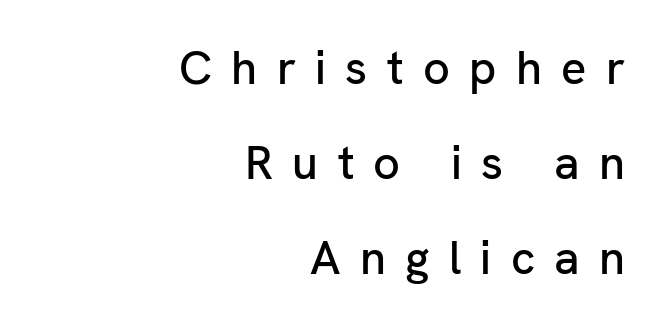
A typesetter would call this proportional, since set widths differ per character. You can tell it's not italic because the verticals are truly vertical. The space beneath each line is pristine and unruled. The rendering shows plain stroke endings on the letterforms — a sans-serif design. Each word looks stretched out because of the extra space between its letters. Line spacing here is loose.
